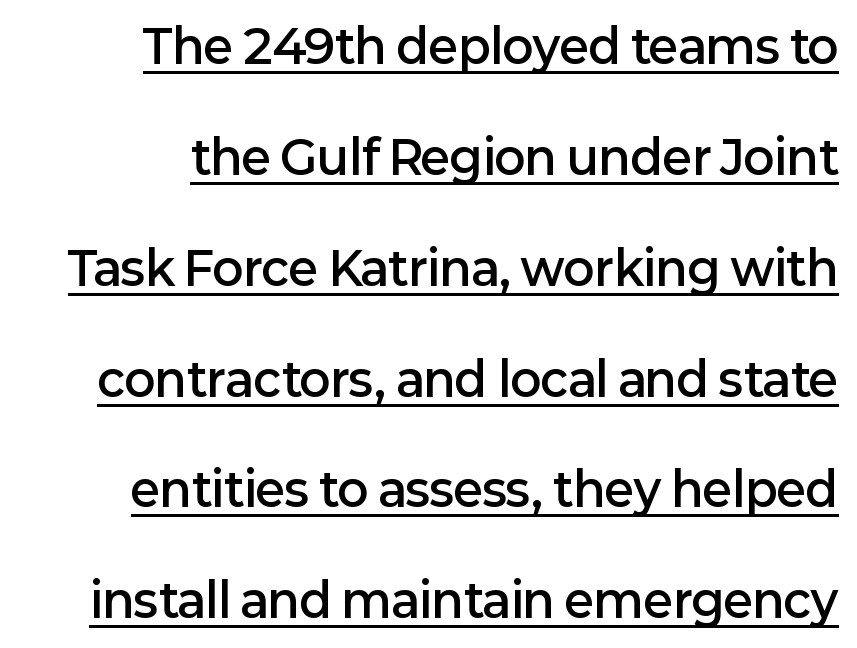
{"serif": "no", "italic": "no", "bold": "semi", "weight": "semibold", "width": "normal", "stroke_contrast": "low", "x_height": "medium", "monospaced": "no", "underline": "yes", "align": "right", "line_spacing": "loose", "line_spacing_ratio": 2.41, "letter_spacing": "normal", "letter_spacing_em": 0.0, "glyph_px": 46}
